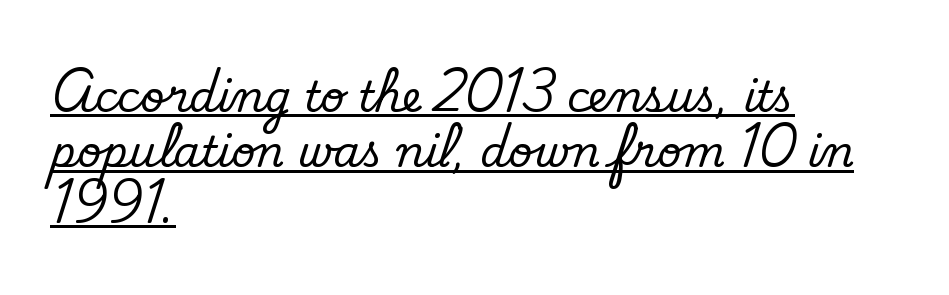
Q: Is the text bold? A: No.
Q: Is the typeface a serif or a sans-serif typeface? A: Sans-serif.
Q: Is the text underlined? A: Yes.
Q: How is the paragraph aligned? A: Left-aligned.
Q: Is the spacing between letters normal or unusually wide? A: Normal.
Q: Is the spacing between lines tight, normal or loose? A: Normal.
Q: Width (condensed, normal, or wide)? A: Normal.
Q: Stroke contrast? A: Low.
Q: x-height? A: Small.
Q: Monospaced? A: No.
